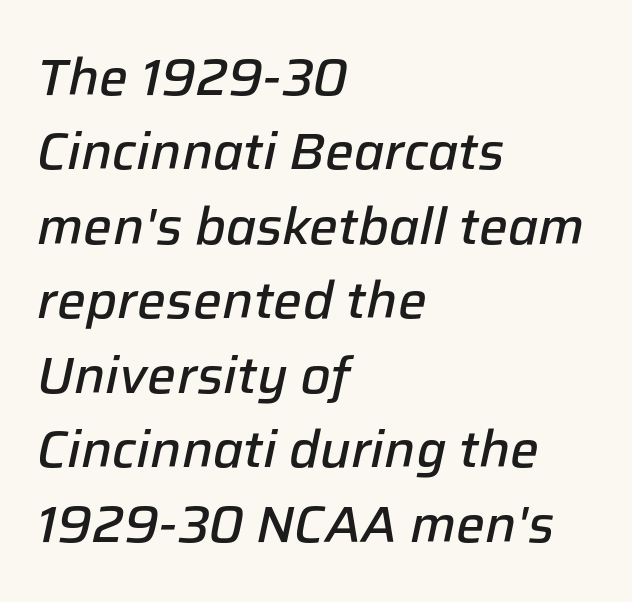
Is the type slanted? Yes — the strokes lean at a clear angle. Is this a fixed-width face? No — the glyphs have proportional, varying widths. Emphasis by weight is partial: semibold. Caption: multi-line text, flush left, ragged right. Here the glyphs are tracked normally, forming tight word shapes.
